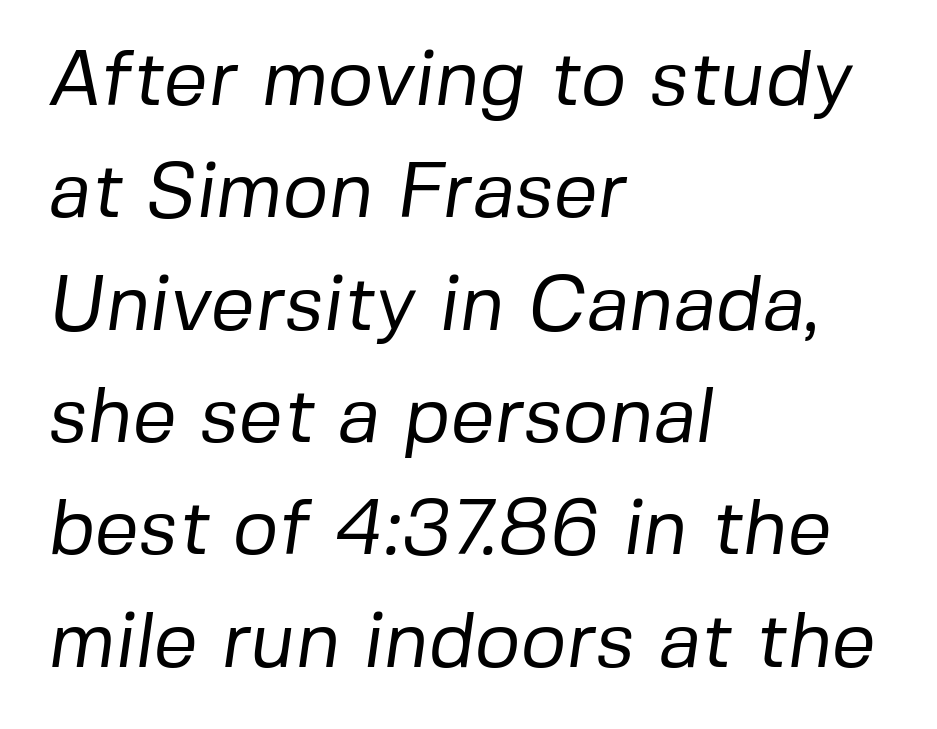
{"serif": "no", "bold": "no", "weight": "regular", "width": "normal", "stroke_contrast": "low", "x_height": "medium", "monospaced": "no", "underline": "no", "align": "left", "line_spacing": "normal", "line_spacing_ratio": 1.44, "letter_spacing": "normal", "letter_spacing_em": 0.0, "glyph_px": 78}
